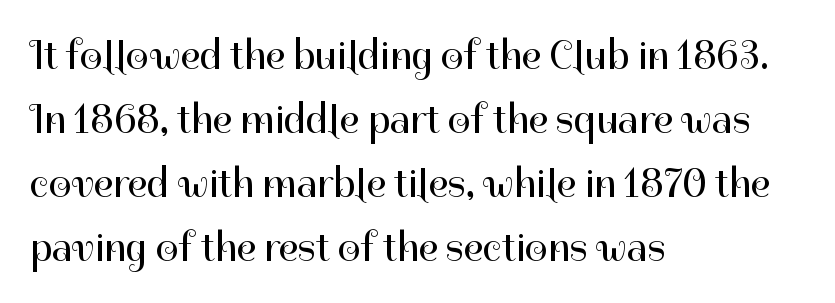
Q: Is the text bold? A: No.
Q: Is the text italic (slanted)? A: No, it is upright.
Q: Is the typeface a serif or a sans-serif typeface? A: Sans-serif.
Q: Is the text underlined? A: No.
Q: How is the paragraph aligned? A: Left-aligned.
Q: Is the spacing between letters normal or unusually wide? A: Normal.
Q: Is the spacing between lines tight, normal or loose? A: Normal.
Q: Width (condensed, normal, or wide)? A: Normal.
Q: Stroke contrast? A: High.
Q: x-height? A: Medium.
Q: Monospaced? A: No.
